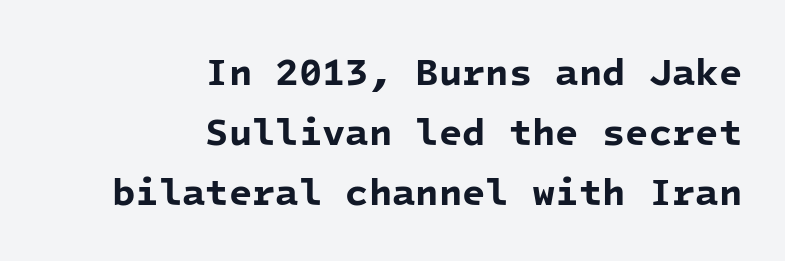
{"serif": "no", "bold": "yes", "weight": "bold", "width": "normal", "stroke_contrast": "low", "x_height": "medium", "monospaced": "yes", "underline": "no", "align": "right", "line_spacing": "normal", "line_spacing_ratio": 1.58, "letter_spacing": "normal", "letter_spacing_em": 0.0, "glyph_px": 38}
